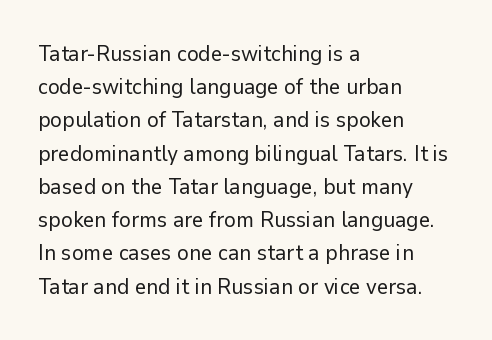
Q: Is the text bold? A: No.
Q: Is the text italic (slanted)? A: No, it is upright.
Q: Is the text underlined? A: No.
Q: How is the paragraph aligned? A: Left-aligned.
Q: Is the spacing between letters normal or unusually wide? A: Normal.
Q: Is the spacing between lines tight, normal or loose? A: Normal.
